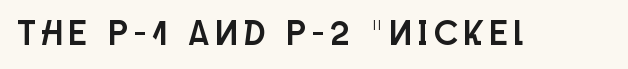
The rendering uses natural spacing where letterforms have individual widths. The text was rendered using a sans face with plain stroke endings. The letters stand straight up with perfectly vertical stems. The glyphs are unaccompanied by any horizontal stroke below them.
